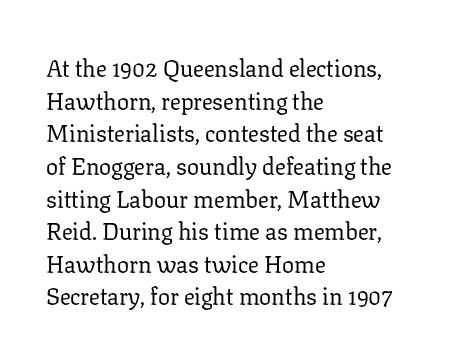
Q: Is the text bold? A: No.
Q: Is the text italic (slanted)? A: No, it is upright.
Q: Is the text underlined? A: No.
Q: How is the paragraph aligned? A: Left-aligned.
Q: Is the spacing between letters normal or unusually wide? A: Normal.
Q: Is the spacing between lines tight, normal or loose? A: Normal.
